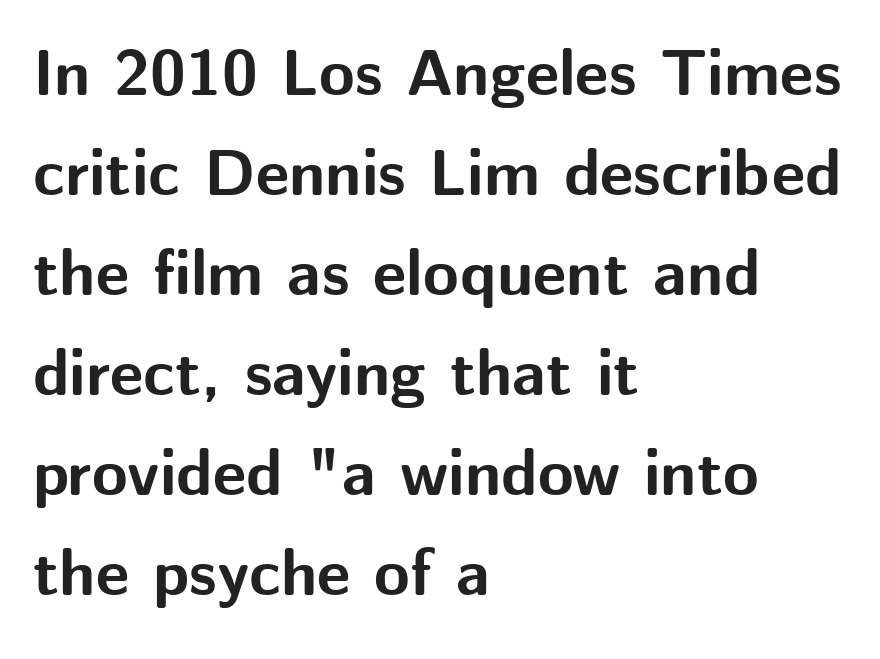
{"serif": "no", "italic": "no", "bold": "yes", "weight": "bold", "width": "normal", "stroke_contrast": "medium", "x_height": "medium", "monospaced": "no", "underline": "no", "align": "left", "line_spacing": "normal", "line_spacing_ratio": 1.54, "letter_spacing": "normal", "letter_spacing_em": 0.0, "glyph_px": 65}
